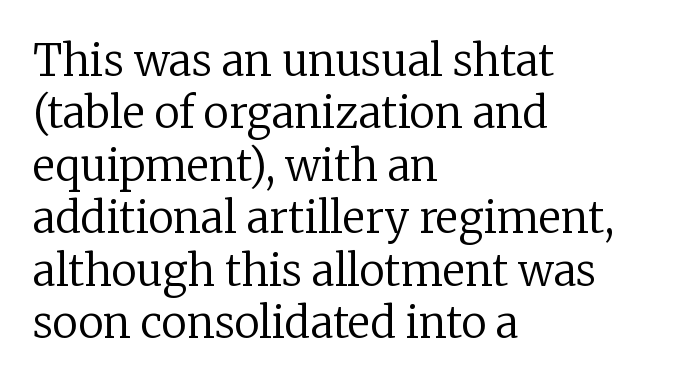
The image shows 43 px regular-weight serif type, upright; set left-aligned, line spacing 1.22x, normal letter spacing, not underlined; low stroke contrast and a medium x-height.
